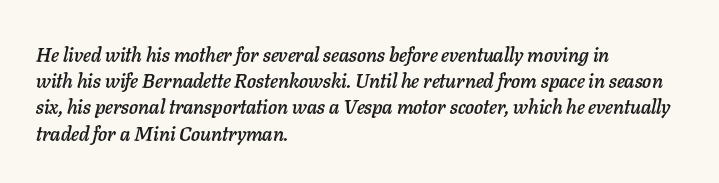
Q: Is the text italic (slanted)? A: Yes, it leans right by about 11 degrees.
Q: Is the text underlined? A: No.
Q: How is the paragraph aligned? A: Left-aligned.
Q: Is the spacing between letters normal or unusually wide? A: Normal.
Q: Is the spacing between lines tight, normal or loose? A: Normal.
